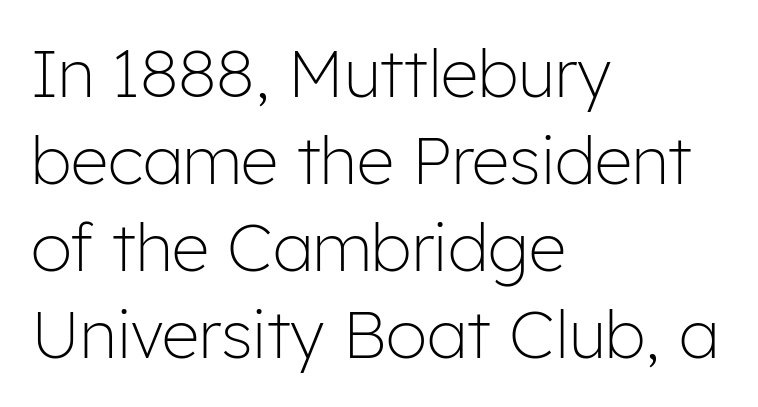
Q: Is the text bold? A: No.
Q: Is the text italic (slanted)? A: No, it is upright.
Q: Is the typeface a serif or a sans-serif typeface? A: Sans-serif.
Q: Is the text underlined? A: No.
Q: How is the paragraph aligned? A: Left-aligned.
Q: Is the spacing between letters normal or unusually wide? A: Normal.
Q: Is the spacing between lines tight, normal or loose? A: Normal.
Q: Width (condensed, normal, or wide)? A: Normal.
Q: Stroke contrast? A: Low.
Q: x-height? A: Medium.
Q: Monospaced? A: No.
